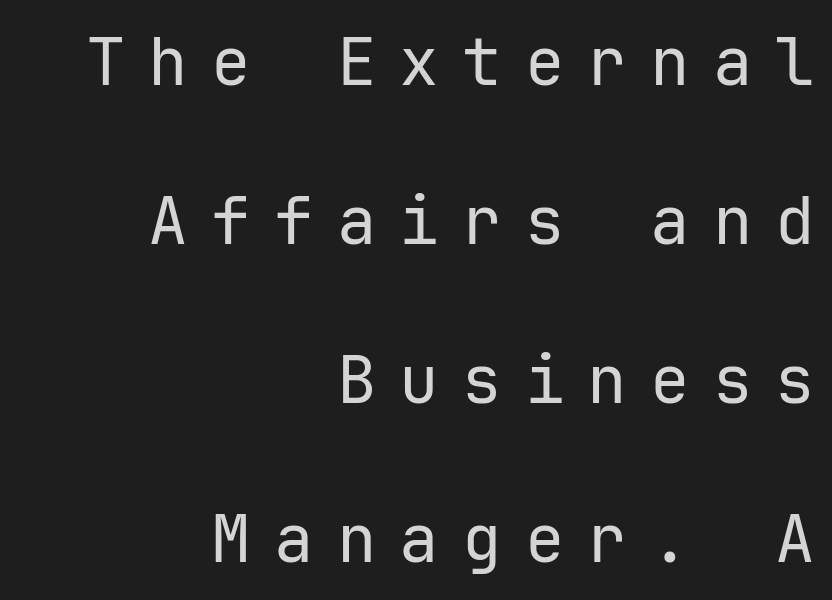
The image shows 66 px regular-weight sans-serif type, upright, monospaced; set right-aligned, loose line spacing (2.41x), unusually wide letter spacing (+0.35 em), not underlined; low stroke contrast and a medium x-height.
